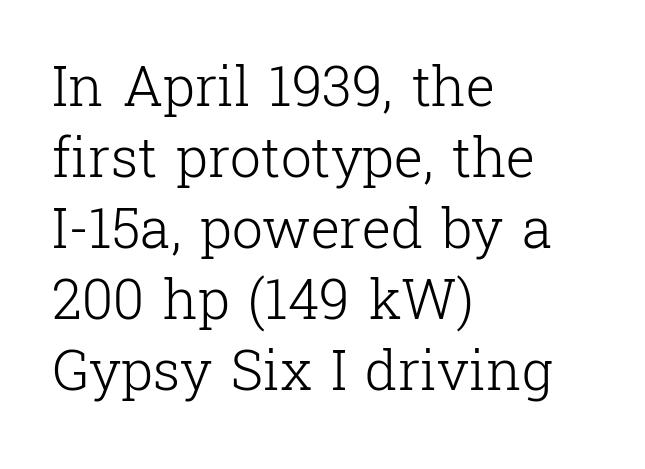
{"serif": "yes", "italic": "no", "bold": "no", "weight": "light", "width": "normal", "stroke_contrast": "low", "x_height": "medium", "monospaced": "no", "underline": "no", "align": "left", "line_spacing": "normal", "line_spacing_ratio": 1.29, "letter_spacing": "normal", "letter_spacing_em": 0.0, "glyph_px": 55}
